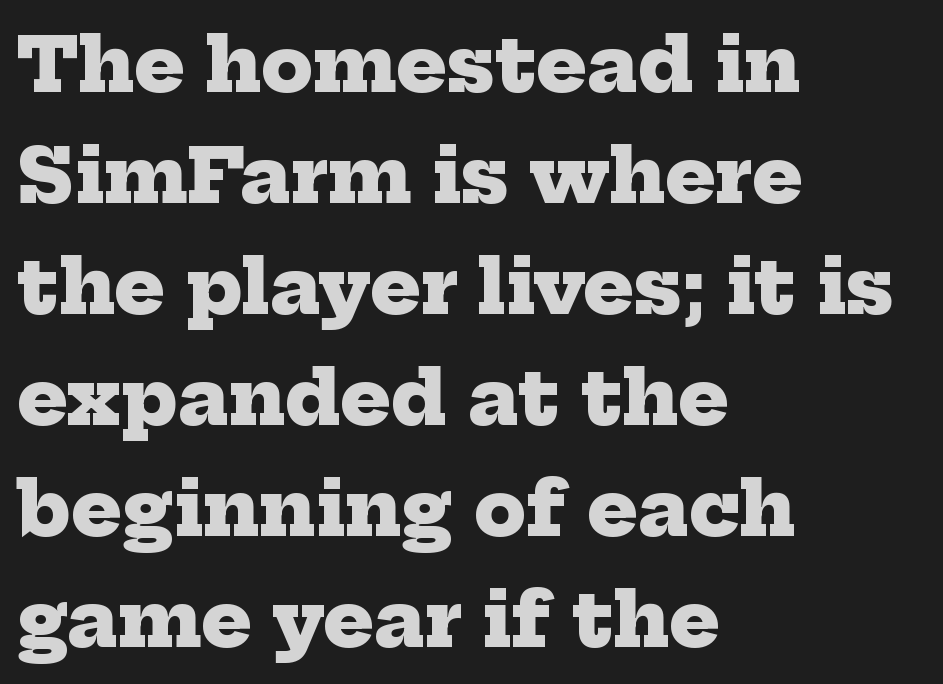
Q: Is the text bold? A: Yes.
Q: Is the typeface a serif or a sans-serif typeface? A: Serif.
Q: Is the text underlined? A: No.
Q: How is the paragraph aligned? A: Left-aligned.
Q: Is the spacing between letters normal or unusually wide? A: Normal.
Q: Is the spacing between lines tight, normal or loose? A: Normal.
Q: Width (condensed, normal, or wide)? A: Normal.
Q: Stroke contrast? A: Low.
Q: x-height? A: Medium.
Q: Monospaced? A: No.
